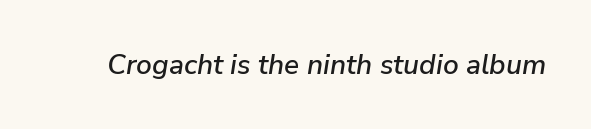
Q: Is the text italic (slanted)? A: Yes, it leans right by about 9 degrees.
Q: Is the text underlined? A: No.
Q: Is the spacing between letters normal or unusually wide? A: Normal.
Q: Width (condensed, normal, or wide)? A: Normal.
Q: Stroke contrast? A: Low.
Q: x-height? A: Medium.
Q: Monospaced? A: No.
